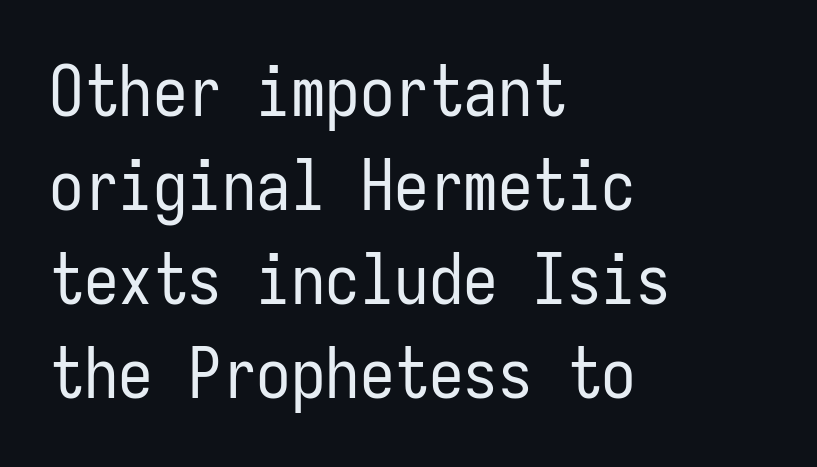
The image shows 69 px regular-weight, condensed sans-serif type, upright, monospaced; set left-aligned, normal line spacing (1.36x), normal letter spacing, not underlined; low stroke contrast and a medium x-height.
